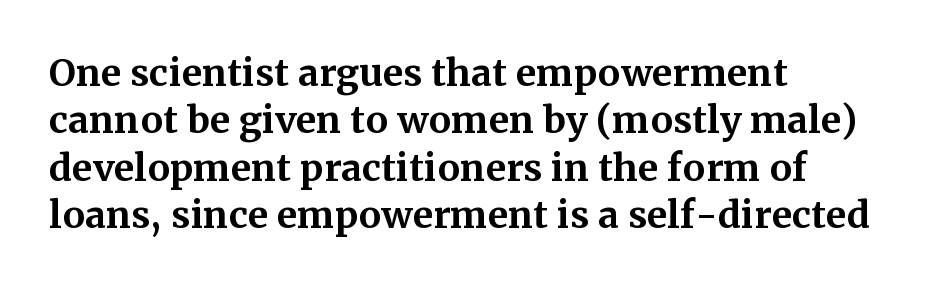
The image shows 37 px bold serif type, upright; set left-aligned, normal line spacing (1.28x), normal letter spacing, not underlined; medium stroke contrast and a medium x-height.
